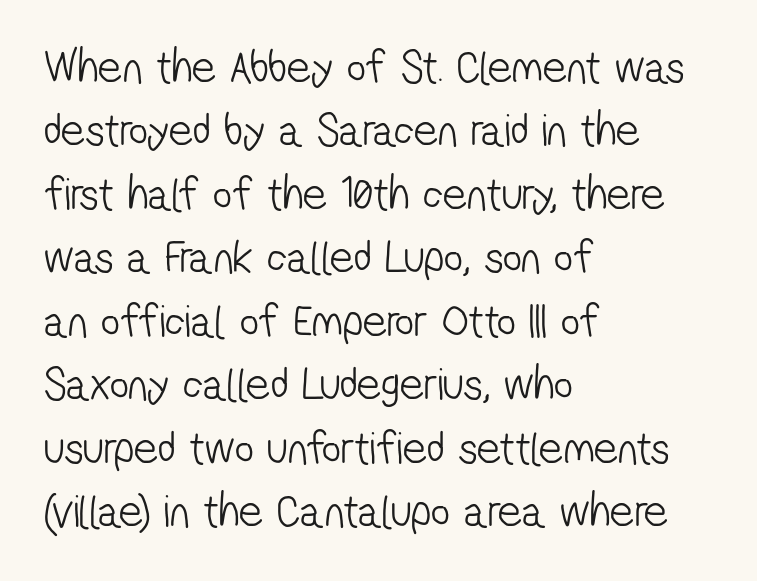
Q: Is the text bold? A: No.
Q: Is the typeface a serif or a sans-serif typeface? A: Sans-serif.
Q: Is the text underlined? A: No.
Q: How is the paragraph aligned? A: Left-aligned.
Q: Is the spacing between letters normal or unusually wide? A: Normal.
Q: Is the spacing between lines tight, normal or loose? A: Normal.
Q: Width (condensed, normal, or wide)? A: Condensed.
Q: Stroke contrast? A: Low.
Q: x-height? A: Medium.
Q: Monospaced? A: No.
